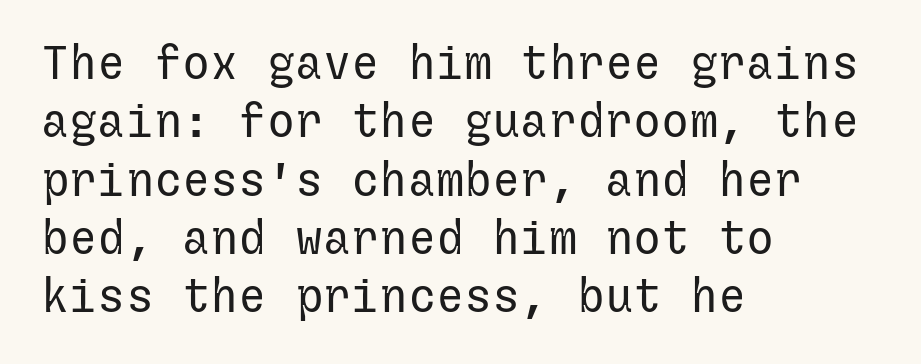
Q: Is the text bold? A: No.
Q: Is the text italic (slanted)? A: No, it is upright.
Q: Is the typeface a serif or a sans-serif typeface? A: Sans-serif.
Q: Is the text underlined? A: No.
Q: How is the paragraph aligned? A: Left-aligned.
Q: Is the spacing between letters normal or unusually wide? A: Normal.
Q: Width (condensed, normal, or wide)? A: Normal.
Q: Stroke contrast? A: Low.
Q: x-height? A: Medium.
